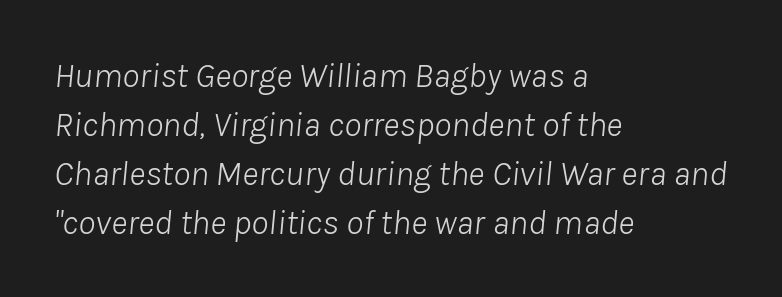
Q: Is the text bold? A: No.
Q: Is the text italic (slanted)? A: Yes, it leans right by about 8 degrees.
Q: Is the text underlined? A: No.
Q: How is the paragraph aligned? A: Left-aligned.
Q: Is the spacing between letters normal or unusually wide? A: Normal.
Q: Is the spacing between lines tight, normal or loose? A: Normal.
Q: Width (condensed, normal, or wide)? A: Normal.
Q: Stroke contrast? A: Low.
Q: x-height? A: Medium.
Q: Monospaced? A: No.
